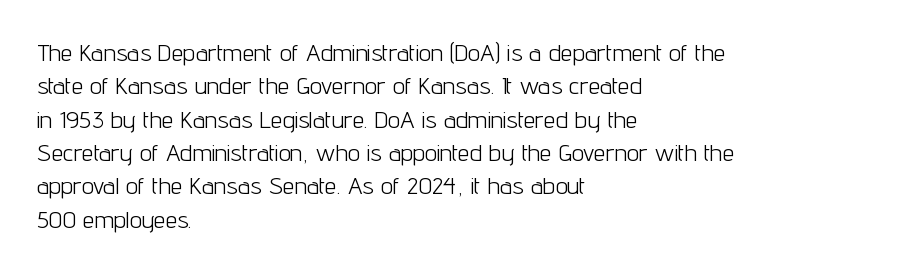
The image shows 24 px text type, upright; set left-aligned, normal line spacing (1.39x), normal letter spacing, not underlined.
